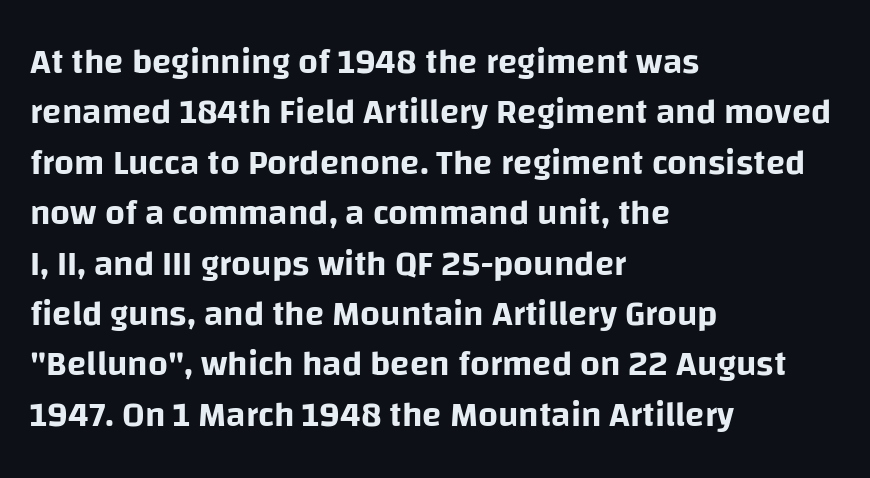
Q: Is the text italic (slanted)? A: No, it is upright.
Q: Is the typeface a serif or a sans-serif typeface? A: Sans-serif.
Q: Is the text underlined? A: No.
Q: How is the paragraph aligned? A: Left-aligned.
Q: Is the spacing between letters normal or unusually wide? A: Normal.
Q: Is the spacing between lines tight, normal or loose? A: Normal.
Q: Width (condensed, normal, or wide)? A: Normal.
Q: Stroke contrast? A: Low.
Q: x-height? A: Large.
Q: Monospaced? A: No.
